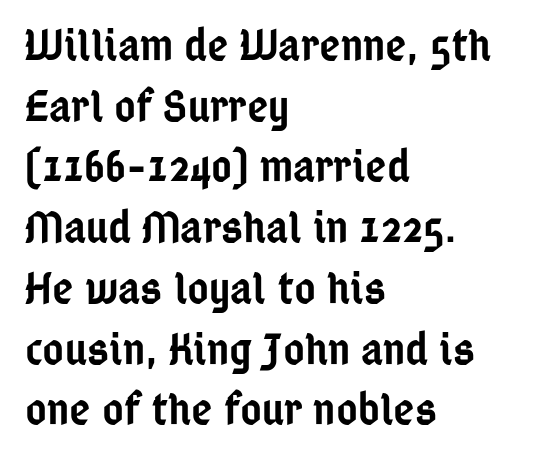
The image shows 46 px semibold, condensed sans-serif type, upright; set left-aligned, normal line spacing (1.32x), normal letter spacing, not underlined; low stroke contrast and a medium x-height.
